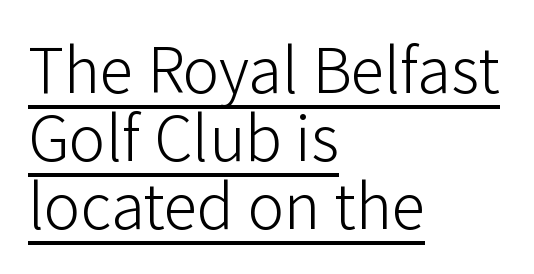
{"serif": "no", "italic": "no", "bold": "no", "weight": "light", "width": "normal", "stroke_contrast": "low", "x_height": "medium", "monospaced": "no", "underline": "yes", "align": "left", "line_spacing": "tight", "line_spacing_ratio": 1.0, "letter_spacing": "normal", "letter_spacing_em": 0.0, "glyph_px": 68}
